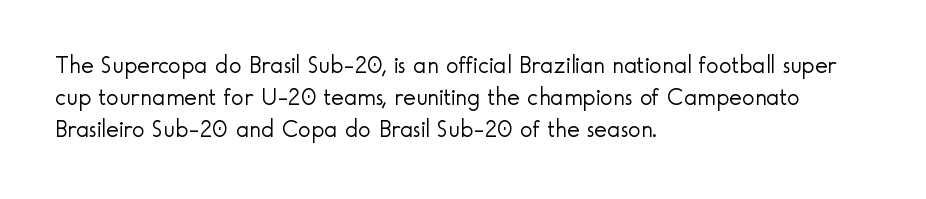
The image shows 24 px text type, upright; set left-aligned, normal line spacing (1.33x), normal letter spacing, not underlined.
